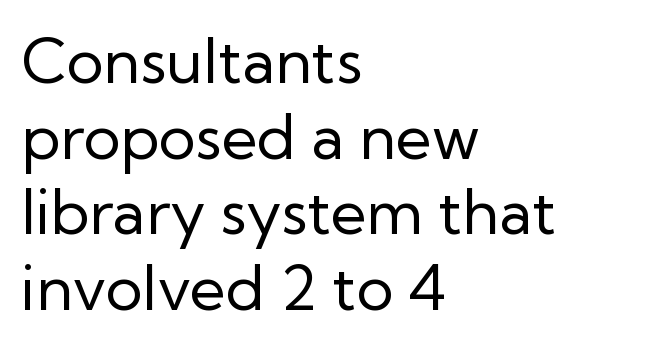
The image shows 62 px regular-weight sans-serif type, upright; set left-aligned, line spacing 1.22x, normal letter spacing, not underlined; low stroke contrast and a medium x-height.
